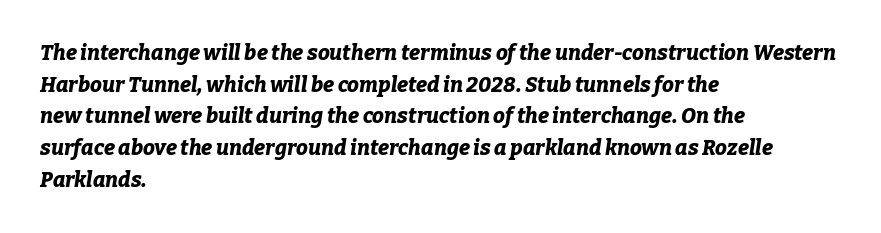
Q: Is the text bold? A: Yes.
Q: Is the text italic (slanted)? A: Yes, it leans right by about 9 degrees.
Q: Is the text underlined? A: No.
Q: How is the paragraph aligned? A: Left-aligned.
Q: Is the spacing between letters normal or unusually wide? A: Normal.
Q: Is the spacing between lines tight, normal or loose? A: Normal.
